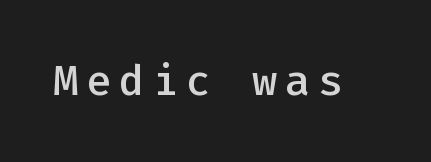
A bit beefed up — I'd call it semibold rather than bold. Note the uniform advance width — an 'i' takes as much space as an 'm'. Each letter's strokes conclude bluntly, with no projecting serifs. The lettering holds an erect, upright posture throughout.
